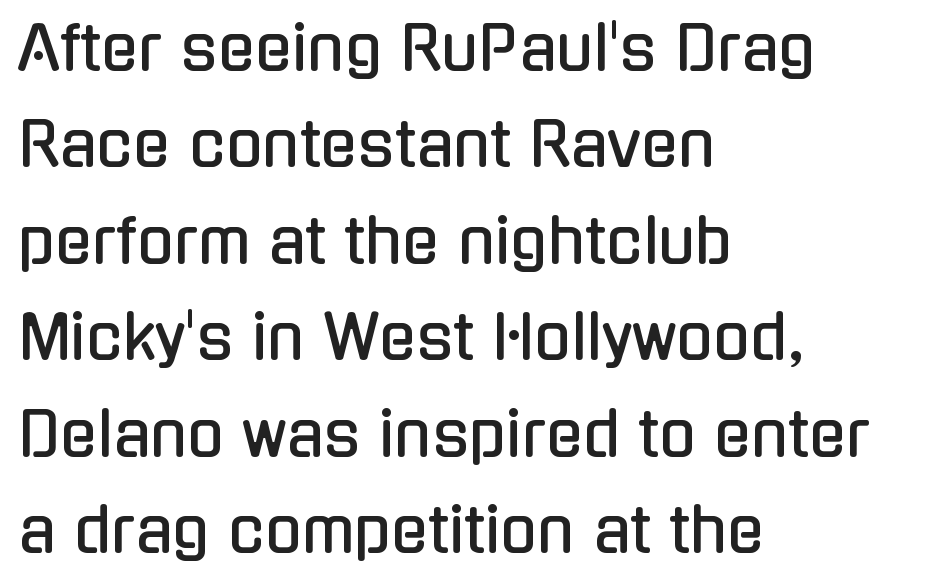
The type family on display is of the sans-serif kind. Compared with typical body copy, the letter spacing here is the same. Honestly, there is no underline to notice here at all. Italic: no, the glyphs are upright roman. Note the varied advance widths — an 'i' is clearly narrower than an 'm'.
